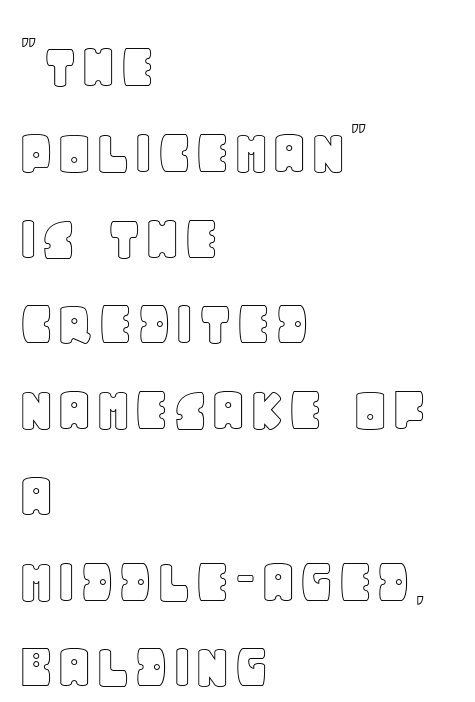
The image shows 67 px text type, upright; set left-aligned, normal line spacing (1.28x), normal letter spacing, not underlined; a large x-height.
